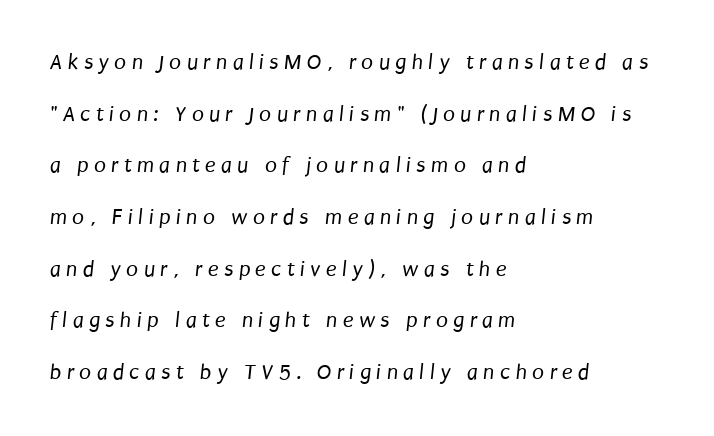
{"bold": "no", "underline": "no", "align": "left", "line_spacing": "loose", "line_spacing_ratio": 2.35, "letter_spacing": "wide", "letter_spacing_em": 0.24, "glyph_px": 22}
